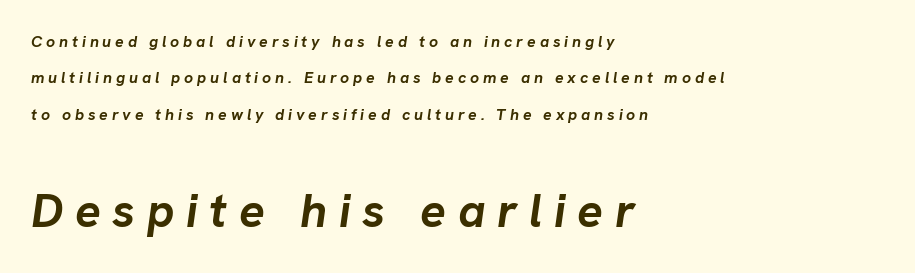
The image shows 48 px semibold type, italic (leaning right); set left-aligned, loose line spacing (2.28x), unusually wide letter spacing (+0.24 em), not underlined; the second (bottom) block is 3.0x larger; low stroke contrast and a medium x-height.
